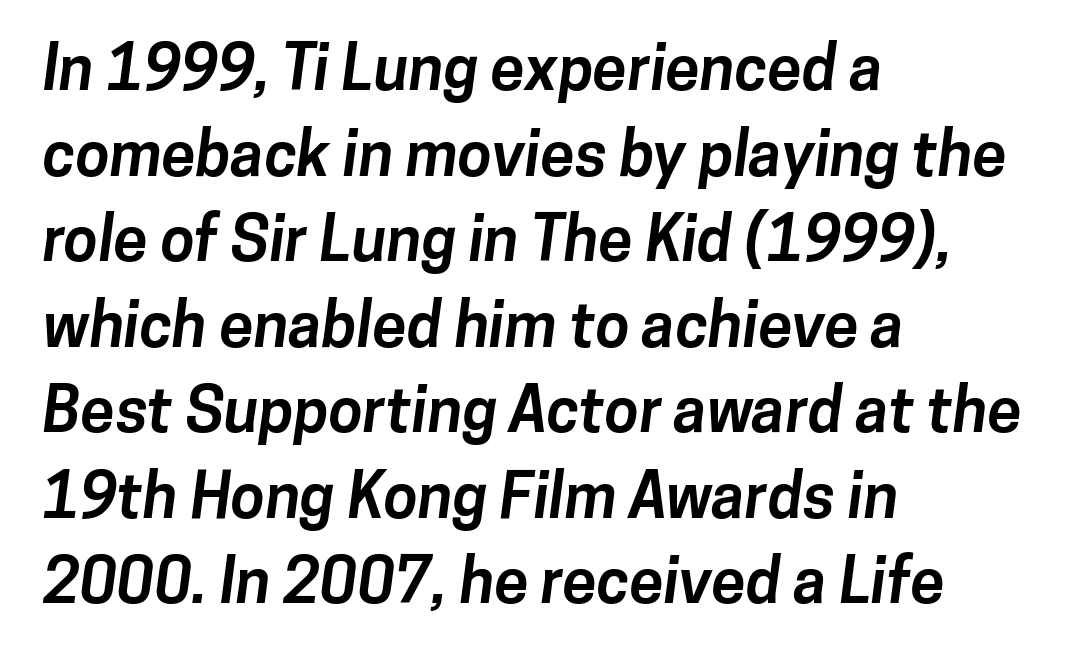
The lines sit at an ordinary, default distance from one another. Bare-footed words on every line. Spacing verdict: proportional, widths tailored to each character. Examine the stroke ends and you'll find no serifs.
